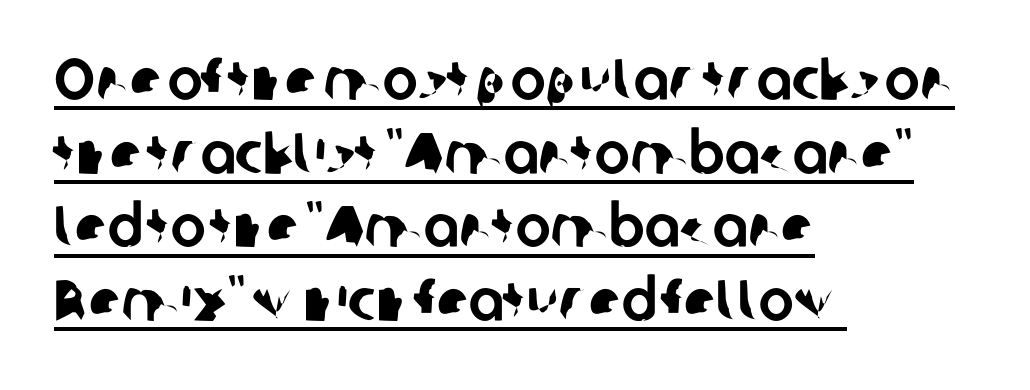
A typesetter would call this proportional, since set widths differ per character. This block has exactly the height ordinary leading produces. Observe the absence of serifs on each vertical stroke in this sample. The paragraph has a hard left edge and a soft right edge. Does a line run under the words? Yes, clearly.
